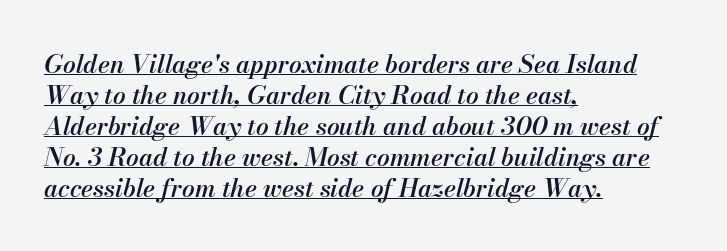
{"italic": "yes", "lean": "right", "slant_degrees": 13, "bold": "semi", "underline": "yes", "align": "left", "line_spacing_ratio": 1.24, "letter_spacing": "normal", "letter_spacing_em": 0.0, "glyph_px": 25}
